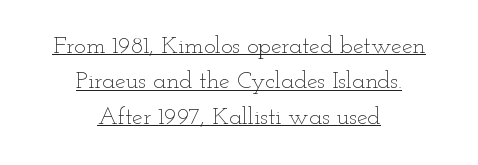
How would I describe the line gaps? Plain and ordinary. These lines stack symmetrically, like a column narrowing and widening about its center. Notice how the stems are strictly vertical — no italics here. Caption: standard tracking, unaltered. Underlining? Definitely there. Nothing heavy about these letters — not bold at all.
